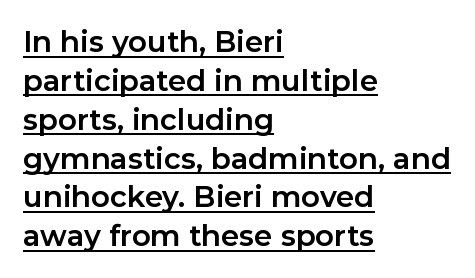
The letterforms sit shoulder to shoulder at normal distance. A typesetter would call this proportional, since set widths differ per character. Notice how thick the strokes are: this is what a full bold looks like. The rag falls on the right side of this text block. The rows are spaced the way most documents space them. This sample carries an underscore along the baseline area.
